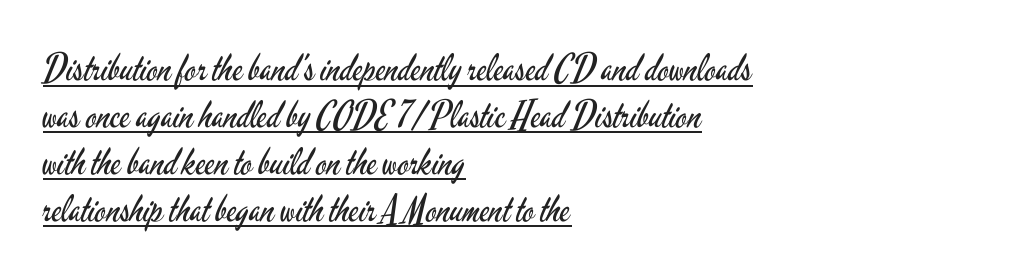
Q: Is the text bold? A: No.
Q: Is the text italic (slanted)? A: Yes.
Q: Is the typeface a serif or a sans-serif typeface? A: Sans-serif.
Q: Is the text underlined? A: Yes.
Q: How is the paragraph aligned? A: Left-aligned.
Q: Is the spacing between letters normal or unusually wide? A: Normal.
Q: Is the spacing between lines tight, normal or loose? A: Normal.
Q: Width (condensed, normal, or wide)? A: Condensed.
Q: Stroke contrast? A: Low.
Q: x-height? A: Small.
Q: Monospaced? A: No.
